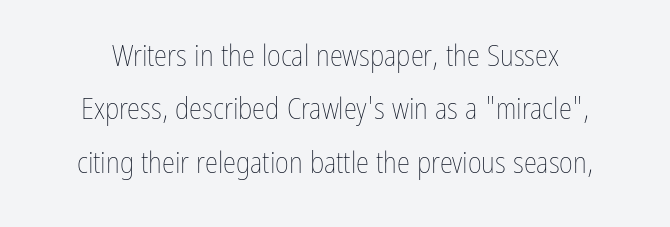
Q: Is the text bold? A: No.
Q: Is the text italic (slanted)? A: No, it is upright.
Q: Is the text underlined? A: No.
Q: Is the spacing between letters normal or unusually wide? A: Normal.
Q: Width (condensed, normal, or wide)? A: Condensed.
Q: Stroke contrast? A: Low.
Q: x-height? A: Medium.
Q: Monospaced? A: No.
